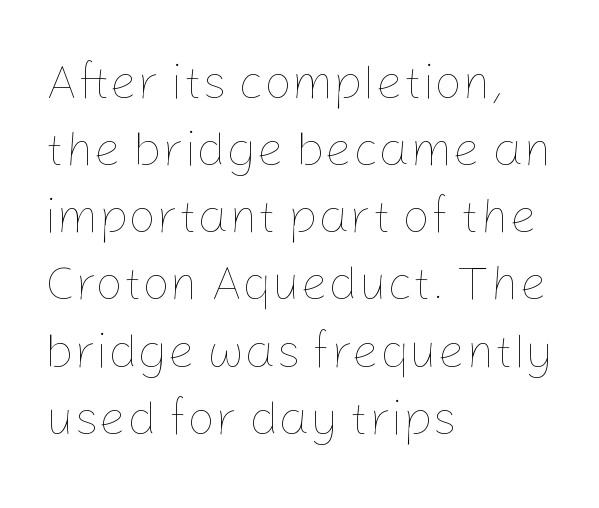
Q: Is the text bold? A: No.
Q: Is the text italic (slanted)? A: No, it is upright.
Q: Is the text underlined? A: No.
Q: How is the paragraph aligned? A: Left-aligned.
Q: Is the spacing between letters normal or unusually wide? A: Normal.
Q: Is the spacing between lines tight, normal or loose? A: Normal.
Q: Width (condensed, normal, or wide)? A: Normal.
Q: Stroke contrast? A: Low.
Q: x-height? A: Medium.
Q: Monospaced? A: No.
